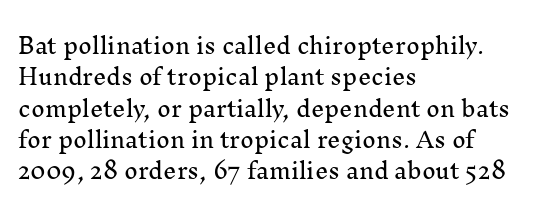
{"italic": "no", "underline": "no", "align": "left", "line_spacing": "normal", "line_spacing_ratio": 1.49, "letter_spacing": "normal", "letter_spacing_em": 0.0, "glyph_px": 21}
